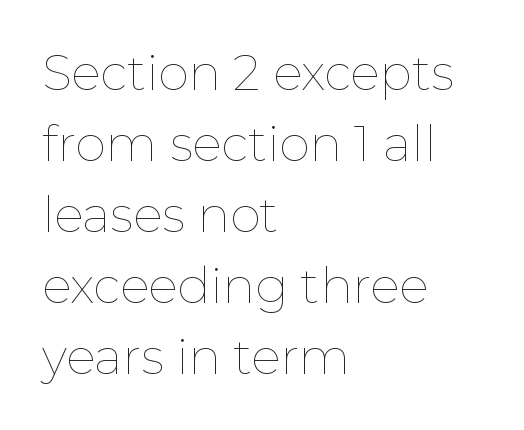
The image shows 49 px thin type, upright; set left-aligned, normal line spacing (1.45x), normal letter spacing, not underlined; low stroke contrast and a medium x-height.
